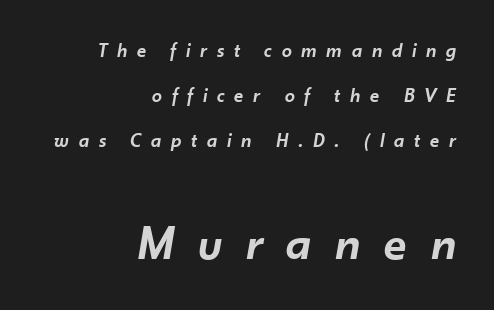
{"italic": "yes", "lean": "right", "slant_degrees": 10, "bold": "semi", "weight": "semibold", "width": "normal", "stroke_contrast": "low", "x_height": "small", "monospaced": "no", "underline": "no", "align": "right", "line_spacing": "loose", "line_spacing_ratio": 2.25, "letter_spacing": "wide", "letter_spacing_em": 0.49, "larger_block": "second", "size_ratio": 2.45, "glyph_px": 49}
